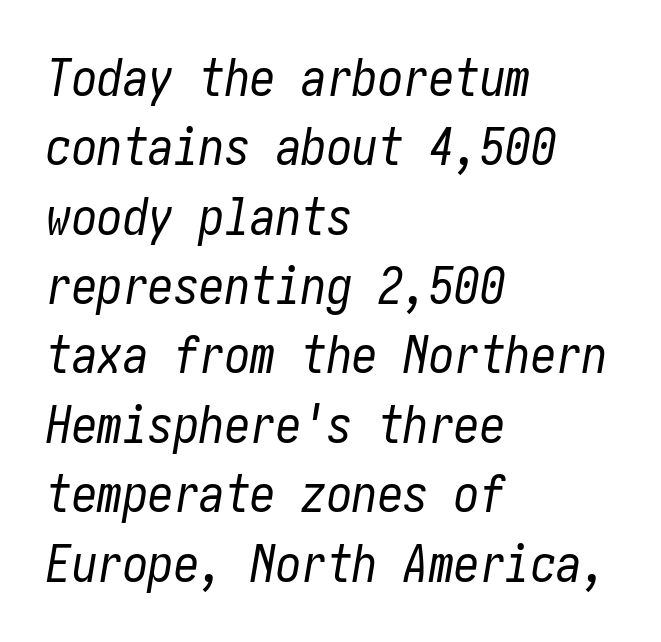
{"italic": "yes", "lean": "right", "slant_degrees": 10, "bold": "no", "weight": "regular", "width": "condensed", "stroke_contrast": "low", "x_height": "medium", "underline": "no", "align": "left", "line_spacing": "normal", "line_spacing_ratio": 1.36, "letter_spacing": "normal", "letter_spacing_em": 0.0, "glyph_px": 51}
